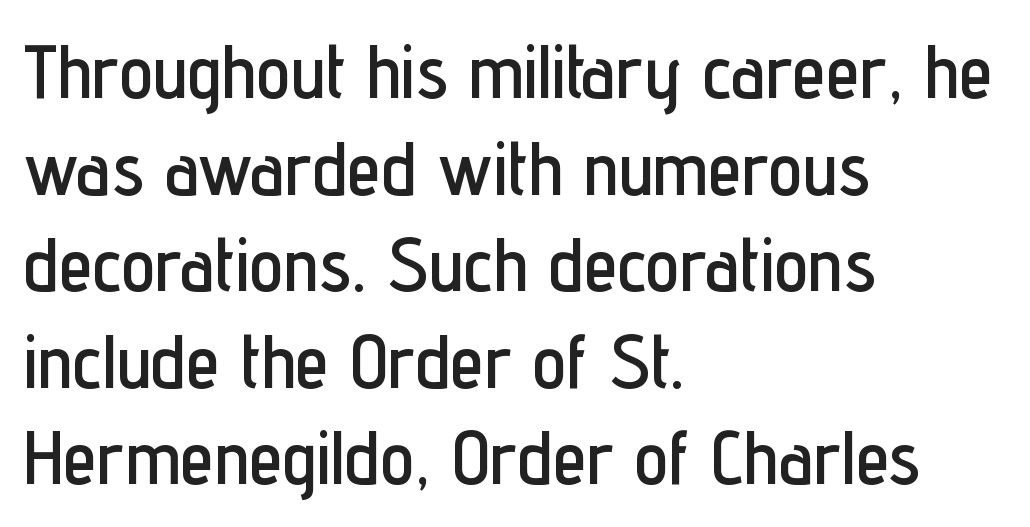
Q: Is the text italic (slanted)? A: No, it is upright.
Q: Is the typeface a serif or a sans-serif typeface? A: Sans-serif.
Q: Is the text underlined? A: No.
Q: How is the paragraph aligned? A: Left-aligned.
Q: Is the spacing between letters normal or unusually wide? A: Normal.
Q: Is the spacing between lines tight, normal or loose? A: Normal.
Q: Width (condensed, normal, or wide)? A: Condensed.
Q: Stroke contrast? A: Low.
Q: x-height? A: Medium.
Q: Monospaced? A: No.
